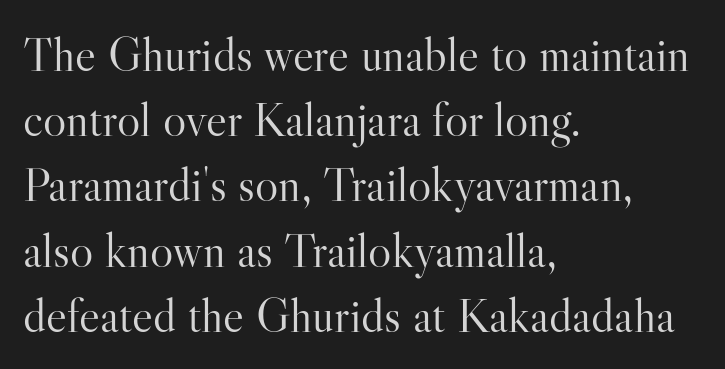
The image shows 49 px light serif type, upright; set left-aligned, normal line spacing (1.33x), normal letter spacing, not underlined; high stroke contrast and a small x-height.
